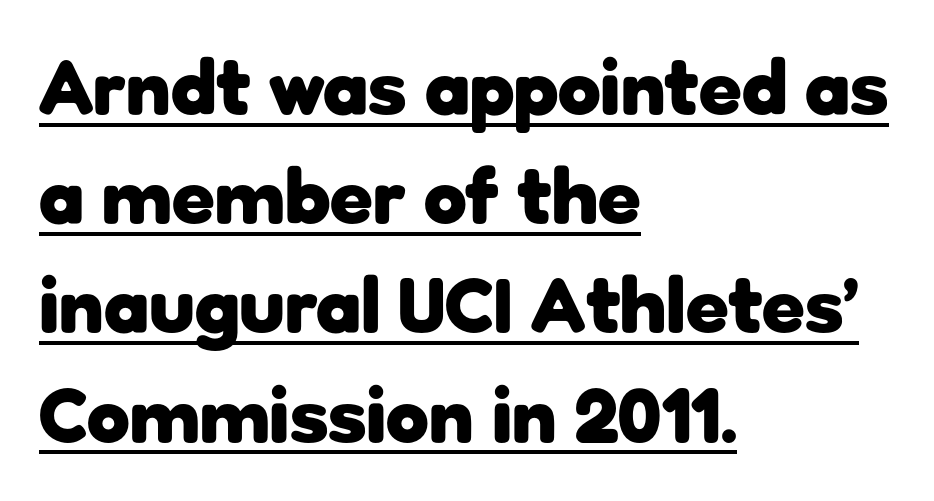
The image shows 78 px heavy sans-serif type, upright; set left-aligned, normal line spacing (1.4x), normal letter spacing, underlined; low stroke contrast and a medium x-height.
